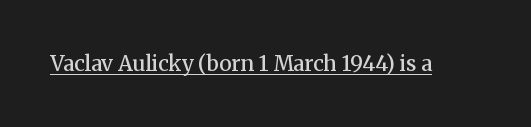
Q: Is the text bold? A: Semi-bold.
Q: Is the text italic (slanted)? A: No, it is upright.
Q: Is the text underlined? A: Yes.
Q: Is the spacing between letters normal or unusually wide? A: Normal.
